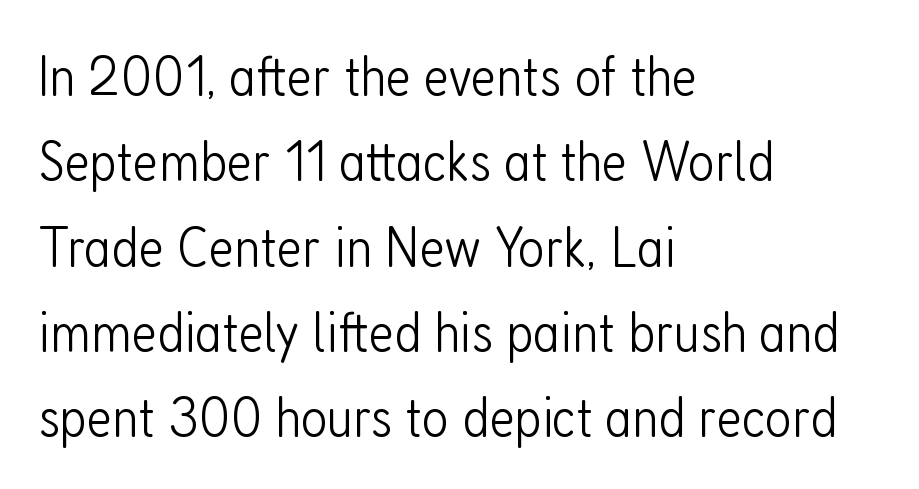
Q: Is the text bold? A: No.
Q: Is the text italic (slanted)? A: No, it is upright.
Q: Is the typeface a serif or a sans-serif typeface? A: Sans-serif.
Q: Is the text underlined? A: No.
Q: How is the paragraph aligned? A: Left-aligned.
Q: Is the spacing between letters normal or unusually wide? A: Normal.
Q: Is the spacing between lines tight, normal or loose? A: Normal.
Q: Width (condensed, normal, or wide)? A: Condensed.
Q: Stroke contrast? A: Low.
Q: x-height? A: Medium.
Q: Monospaced? A: No.
